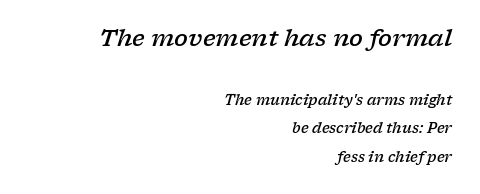
{"italic": "yes", "lean": "right", "slant_degrees": 17, "bold": "semi", "underline": "no", "align": "right", "line_spacing": "loose", "line_spacing_ratio": 2.05, "letter_spacing": "normal", "letter_spacing_em": 0.0, "larger_block": "first", "size_ratio": 1.64, "glyph_px": 23}
